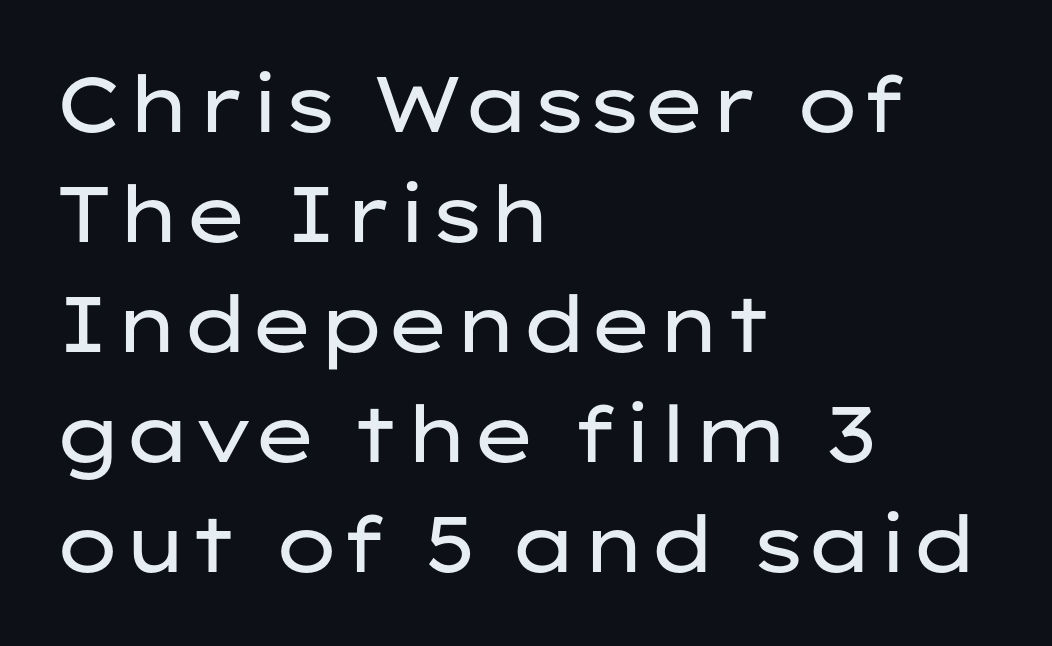
Stroke mass is kept to a normal reading level or below. The typesetter chose a ragged-right arrangement here. Upright lettering throughout. Caption: standard tracking, unaltered. You could not count columns in this text — the font is proportionally spaced. One glance says typical: line gaps are just what's usual.
